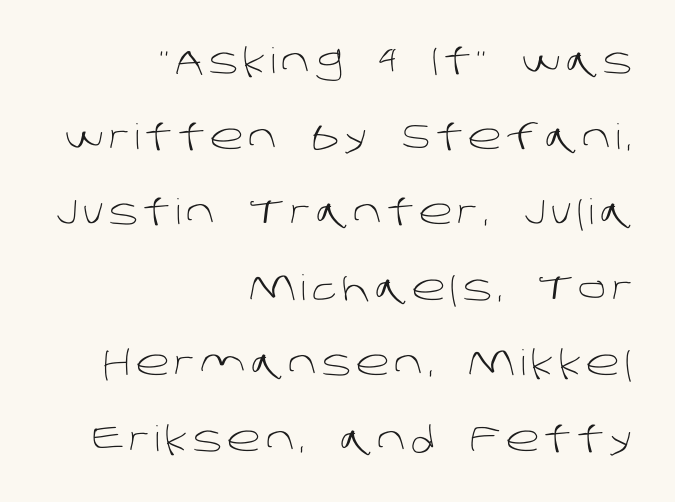
These lines are rendered in a variable-pitch font. A flush-right, rag-left setting is used for this passage. Baseline-to-baseline distance is far greater than the letter height. The passage shown is typeset with a sans-serif family. Summary of weight: not heavy and not bold. The specimen omits any rule beneath the text block's lines.
